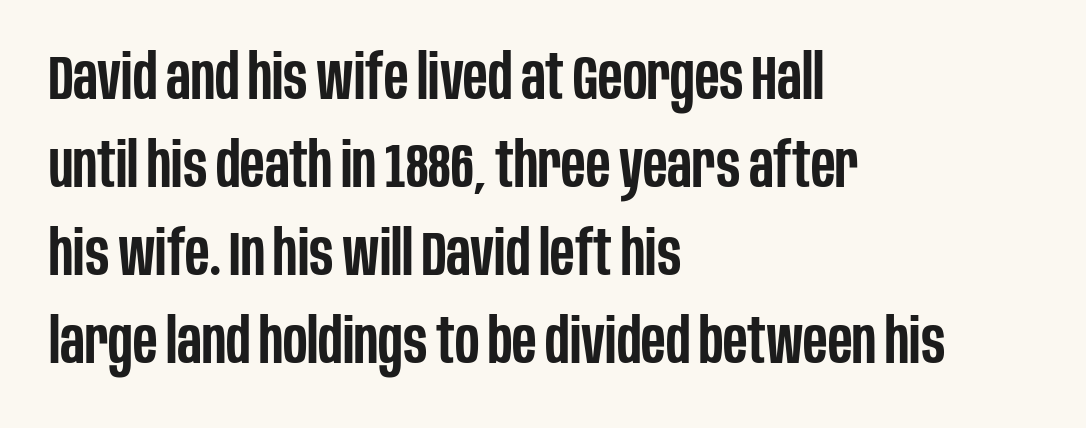
{"serif": "no", "italic": "no", "bold": "semi", "weight": "semibold", "width": "condensed", "stroke_contrast": "low", "x_height": "large", "monospaced": "no", "underline": "no", "align": "left", "line_spacing": "normal", "line_spacing_ratio": 1.42, "letter_spacing": "normal", "letter_spacing_em": 0.0, "glyph_px": 62}
